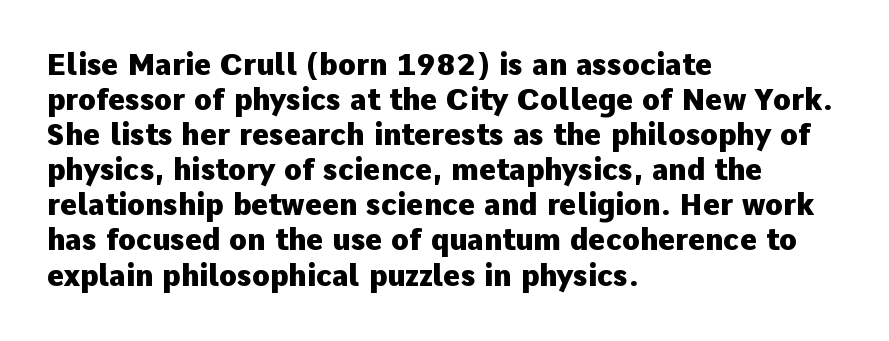
{"serif": "no", "italic": "no", "bold": "yes", "weight": "heavy", "width": "normal", "stroke_contrast": "low", "x_height": "medium", "monospaced": "no", "underline": "no", "align": "left", "line_spacing_ratio": 1.21, "letter_spacing": "normal", "letter_spacing_em": 0.0, "glyph_px": 29}
